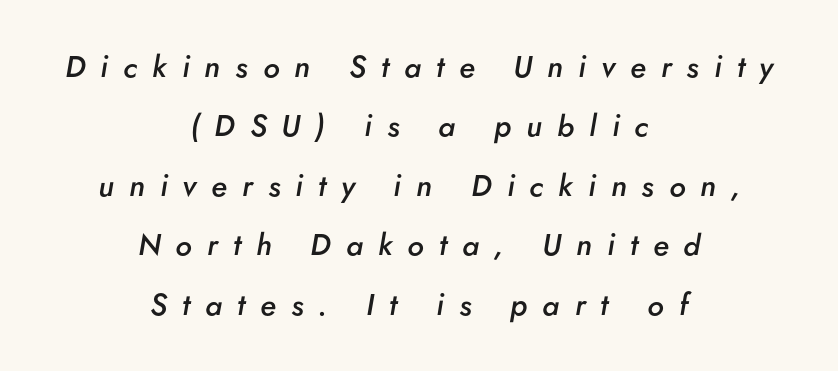
Q: Is the text bold? A: Semi-bold.
Q: Is the text italic (slanted)? A: Yes, it leans right by about 5 degrees.
Q: Is the text underlined? A: No.
Q: How is the paragraph aligned? A: Centered.
Q: Is the spacing between letters normal or unusually wide? A: Unusually wide.
Q: Is the spacing between lines tight, normal or loose? A: Loose.
Q: Width (condensed, normal, or wide)? A: Normal.
Q: Stroke contrast? A: Low.
Q: x-height? A: Small.
Q: Monospaced? A: No.
